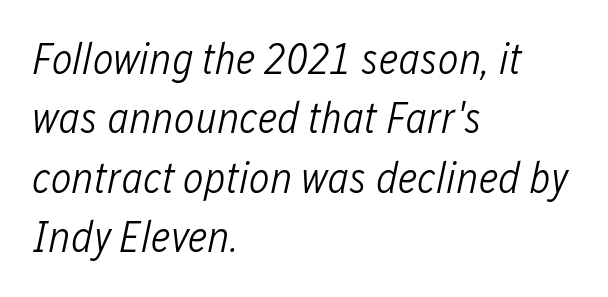
The image shows 44 px light, condensed type, italic (leaning right); set left-aligned, normal line spacing (1.35x), normal letter spacing, not underlined; low stroke contrast and a medium x-height.
